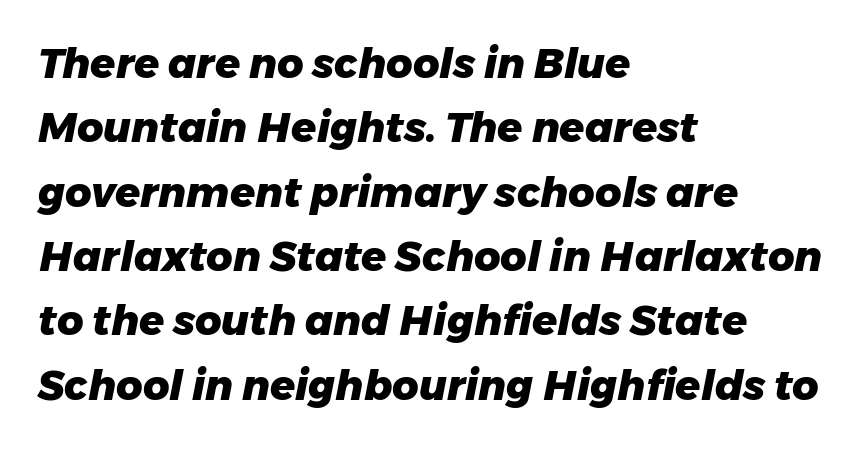
Underlining? Definitely not there. The designer left line spacing at the default. Look at the tracking — it's just the regular setting, nothing added. The face used here is proportionally spaced, like ordinary book or web type. All the whitespace from short lines collects on the right.
